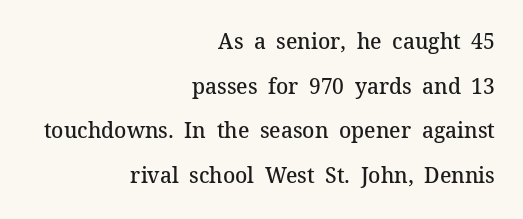
The image shows 21 px text type, upright; set right-aligned, loose line spacing (2.13x), normal letter spacing, not underlined.
